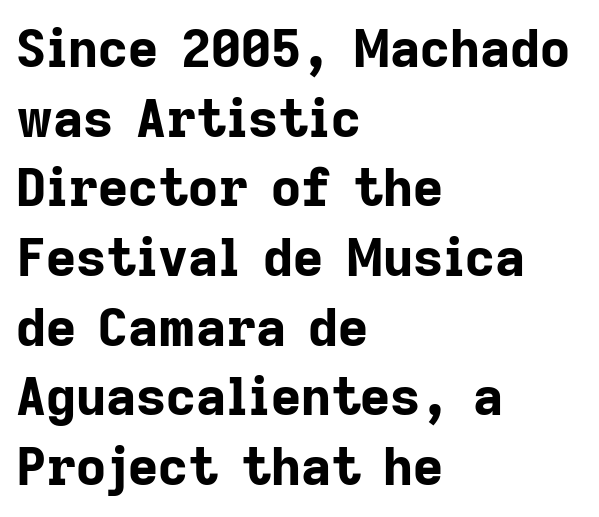
Q: Is the text bold? A: Yes.
Q: Is the text italic (slanted)? A: No, it is upright.
Q: Is the typeface a serif or a sans-serif typeface? A: Sans-serif.
Q: Is the text underlined? A: No.
Q: How is the paragraph aligned? A: Left-aligned.
Q: Is the spacing between letters normal or unusually wide? A: Normal.
Q: Is the spacing between lines tight, normal or loose? A: Normal.
Q: Width (condensed, normal, or wide)? A: Normal.
Q: Stroke contrast? A: Low.
Q: x-height? A: Medium.
Q: Monospaced? A: No.
